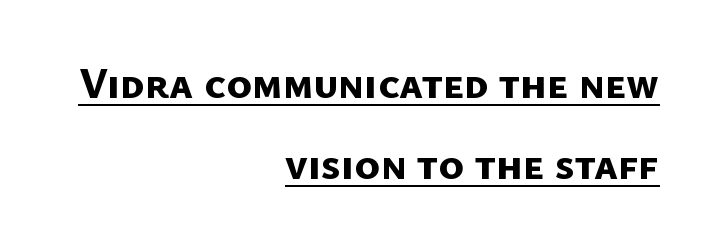
{"serif": "no", "bold": "yes", "weight": "bold", "width": "normal", "stroke_contrast": "low", "x_height": "medium", "monospaced": "no", "underline": "yes", "align": "right", "line_spacing_ratio": 1.89, "letter_spacing": "normal", "letter_spacing_em": 0.0, "glyph_px": 43}
